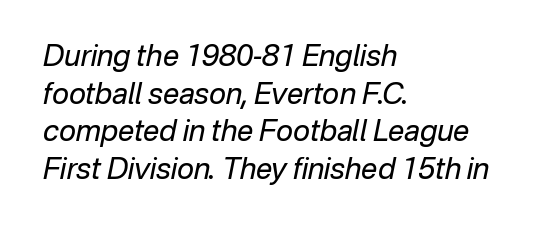
Between one letter and the next there's only the usual sliver of space. Type without underlining. The passage shown is typed in a proportional face where columns would drift. Horizontally, the lines are justified to the leading edge only.
